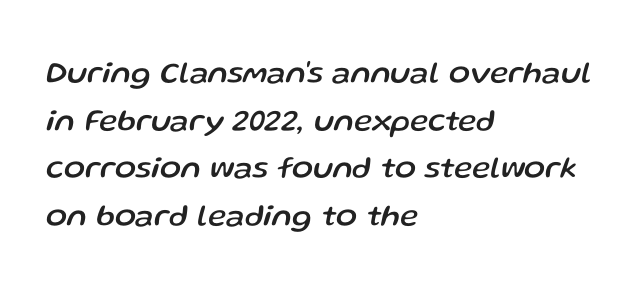
Q: Is the text italic (slanted)? A: Yes, it leans right by about 13 degrees.
Q: Is the text underlined? A: No.
Q: How is the paragraph aligned? A: Left-aligned.
Q: Is the spacing between letters normal or unusually wide? A: Normal.
Q: Is the spacing between lines tight, normal or loose? A: Normal.
Q: Width (condensed, normal, or wide)? A: Normal.
Q: Stroke contrast? A: Low.
Q: x-height? A: Medium.
Q: Monospaced? A: No.
